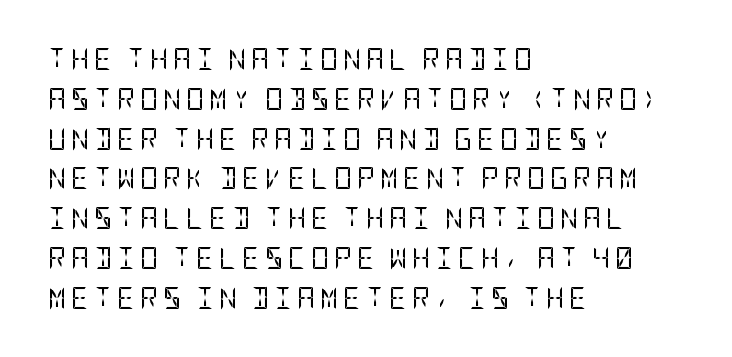
The image shows 22 px text type, upright; set left-aligned, line spacing 1.81x, unusually wide letter spacing (+0.23 em), not underlined.
